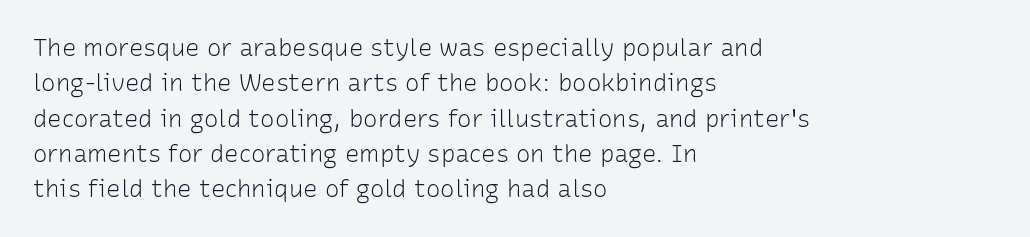
Q: Is the text bold? A: No.
Q: Is the text italic (slanted)? A: No, it is upright.
Q: Is the text underlined? A: No.
Q: How is the paragraph aligned? A: Left-aligned.
Q: Is the spacing between letters normal or unusually wide? A: Normal.
Q: Is the spacing between lines tight, normal or loose? A: Normal.
